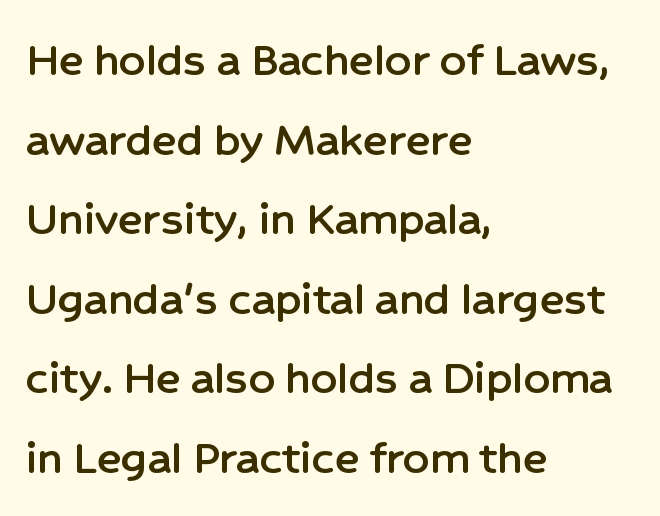
Q: Is the text italic (slanted)? A: No, it is upright.
Q: Is the typeface a serif or a sans-serif typeface? A: Sans-serif.
Q: Is the text underlined? A: No.
Q: How is the paragraph aligned? A: Left-aligned.
Q: Is the spacing between letters normal or unusually wide? A: Normal.
Q: Is the spacing between lines tight, normal or loose? A: Normal.
Q: Width (condensed, normal, or wide)? A: Normal.
Q: Stroke contrast? A: Low.
Q: x-height? A: Medium.
Q: Monospaced? A: No.
